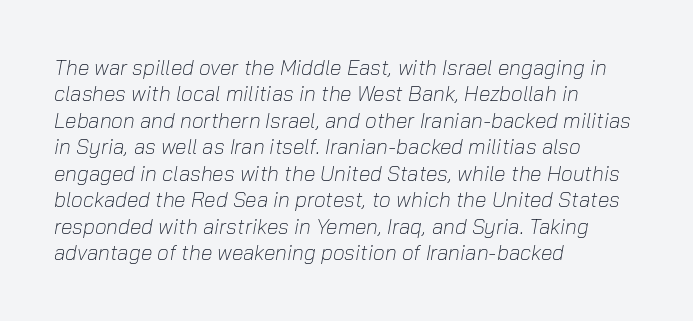
Q: Is the text bold? A: No.
Q: Is the text italic (slanted)? A: Yes, it leans right by about 10 degrees.
Q: Is the text underlined? A: No.
Q: How is the paragraph aligned? A: Left-aligned.
Q: Is the spacing between letters normal or unusually wide? A: Normal.
Q: Is the spacing between lines tight, normal or loose? A: Normal.
